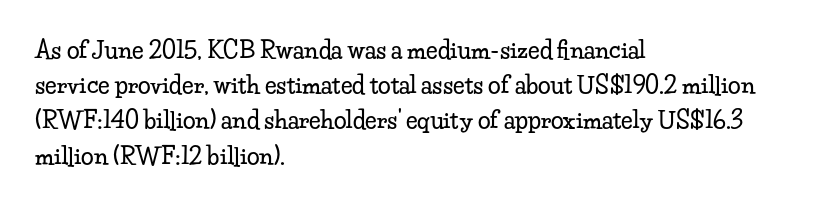
Q: Is the text italic (slanted)? A: No, it is upright.
Q: Is the text underlined? A: No.
Q: How is the paragraph aligned? A: Left-aligned.
Q: Is the spacing between letters normal or unusually wide? A: Normal.
Q: Is the spacing between lines tight, normal or loose? A: Normal.
